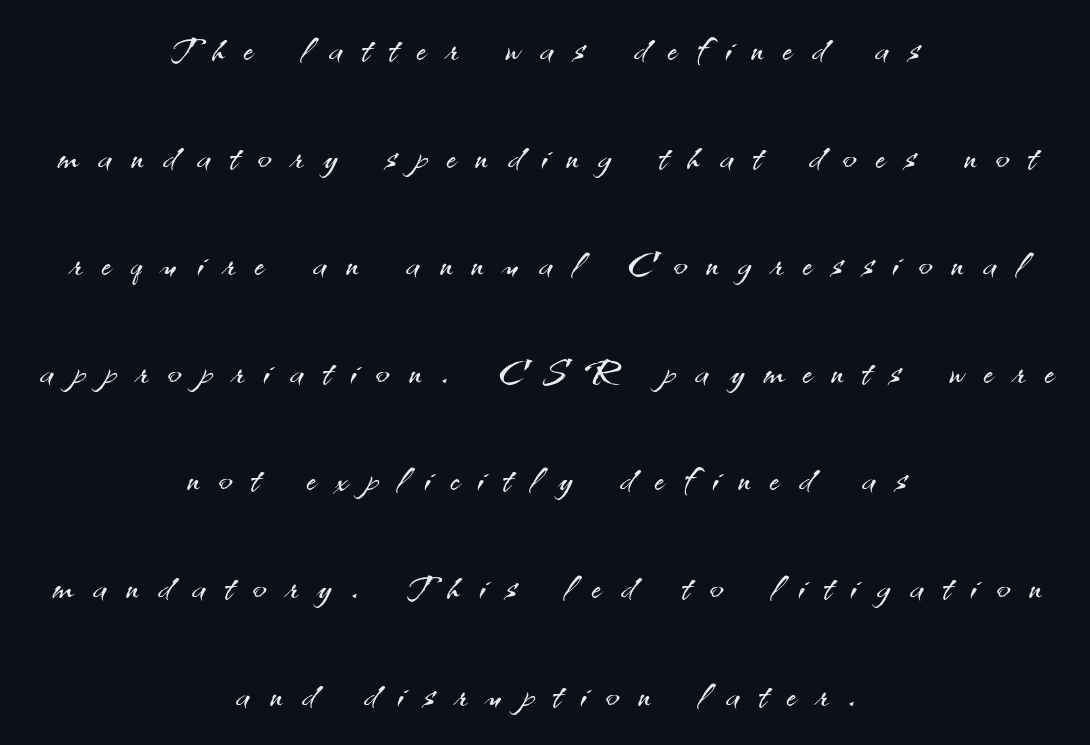
Q: Is the text bold? A: No.
Q: Is the text italic (slanted)? A: Yes.
Q: Is the typeface a serif or a sans-serif typeface? A: Sans-serif.
Q: Is the text underlined? A: No.
Q: How is the paragraph aligned? A: Centered.
Q: Is the spacing between letters normal or unusually wide? A: Unusually wide.
Q: Is the spacing between lines tight, normal or loose? A: Loose.
Q: Width (condensed, normal, or wide)? A: Normal.
Q: Stroke contrast? A: Medium.
Q: x-height? A: Small.
Q: Monospaced? A: No.
